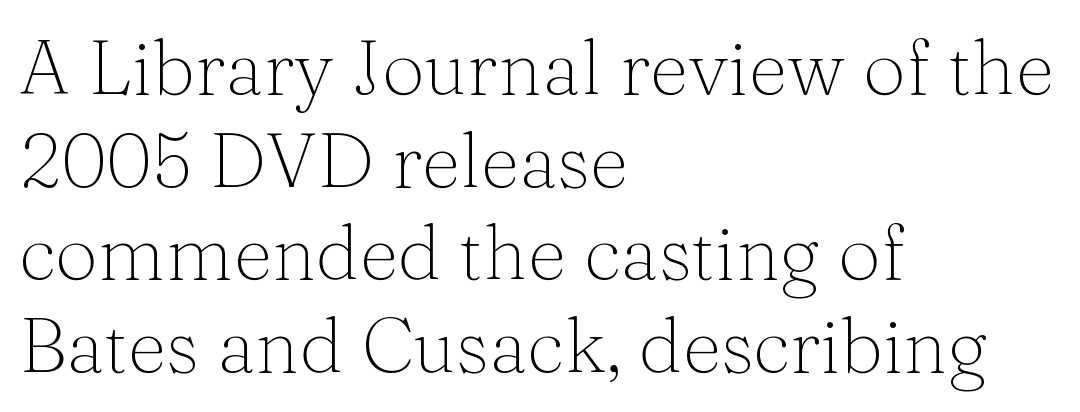
The lines in this sample share a left origin and differ only in where they stop. Anything drawn beneath the words? Only blank space. These lines are rendered in a variable-pitch font. The axis of the letterforms is exactly vertical. In terms of letterform style, serifs are clearly present.
